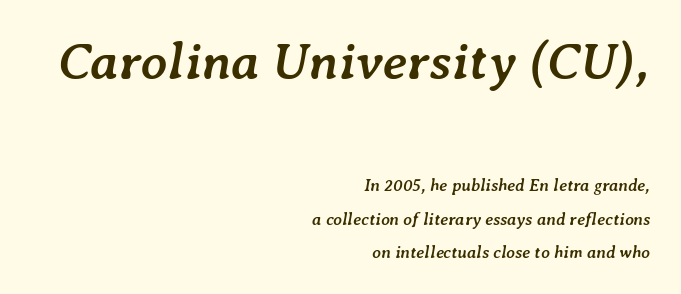
Is this a fixed-width face? No — the glyphs have proportional, varying widths. Pretty heavy lettering here — definitely bold. The paragraph shown leans on its right margin. Does extra space separate the letters? No, they use regular spacing. The lettering tilts uniformly, giving the passage an italic look.
